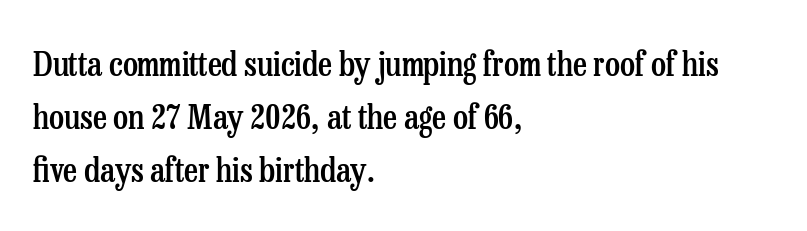
{"serif": "yes", "italic": "no", "bold": "semi", "weight": "semibold", "width": "condensed", "stroke_contrast": "low", "x_height": "medium", "monospaced": "no", "underline": "no", "align": "left", "line_spacing": "normal", "line_spacing_ratio": 1.56, "letter_spacing": "normal", "letter_spacing_em": 0.0, "glyph_px": 34}
